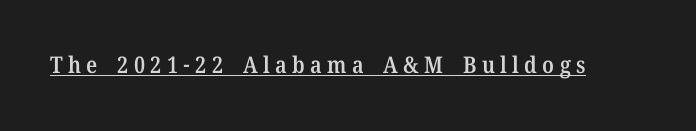
{"italic": "no", "bold": "semi", "underline": "yes", "letter_spacing": "wide", "letter_spacing_em": 0.23, "glyph_px": 23}
